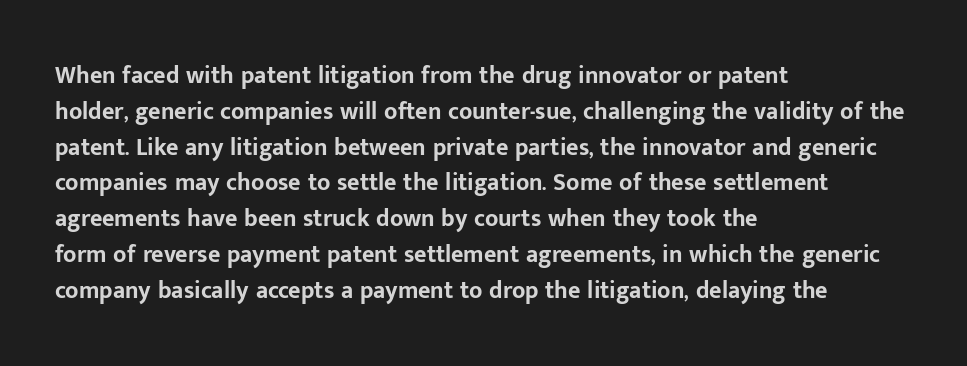
{"italic": "no", "bold": "yes", "underline": "no", "align": "left", "line_spacing": "normal", "line_spacing_ratio": 1.49, "letter_spacing": "normal", "letter_spacing_em": 0.0, "glyph_px": 24}
